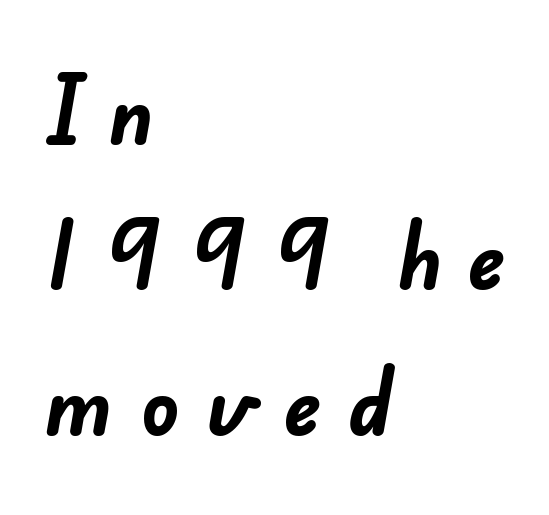
Q: Is the text bold? A: Yes.
Q: Is the typeface a serif or a sans-serif typeface? A: Sans-serif.
Q: Is the text underlined? A: No.
Q: How is the paragraph aligned? A: Left-aligned.
Q: Is the spacing between letters normal or unusually wide? A: Unusually wide.
Q: Width (condensed, normal, or wide)? A: Normal.
Q: Stroke contrast? A: Low.
Q: x-height? A: Small.
Q: Monospaced? A: No.
